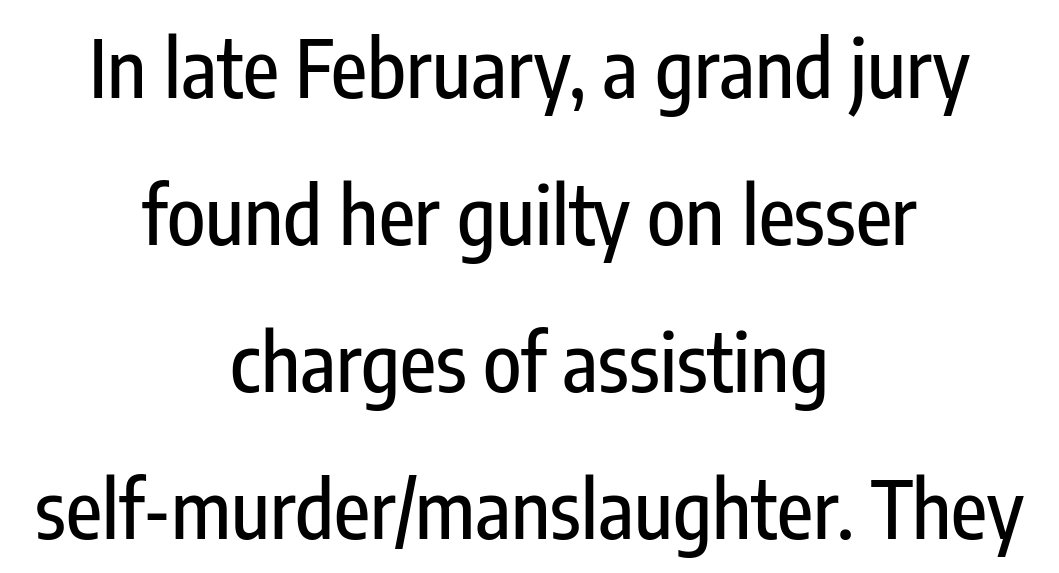
Q: Is the text italic (slanted)? A: No, it is upright.
Q: Is the typeface a serif or a sans-serif typeface? A: Sans-serif.
Q: Is the text underlined? A: No.
Q: How is the paragraph aligned? A: Centered.
Q: Is the spacing between letters normal or unusually wide? A: Normal.
Q: Width (condensed, normal, or wide)? A: Condensed.
Q: Stroke contrast? A: Low.
Q: x-height? A: Medium.
Q: Monospaced? A: No.
